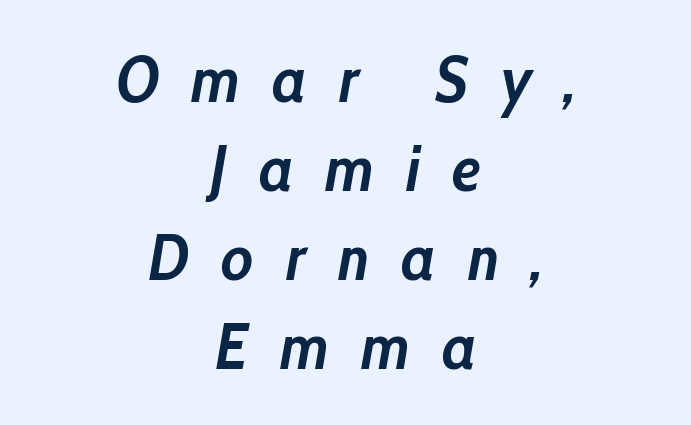
These lines have a slow, spaced-out rhythm from letter to letter. Set as a true bold cut, around the 700 mark. Note the varied advance widths — an 'i' is clearly narrower than an 'm'. There's an unmistakable incline to the writing here.
